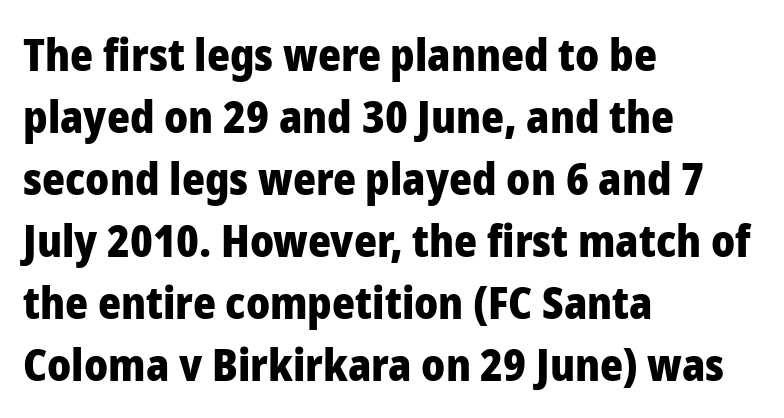
Q: Is the text bold? A: Yes.
Q: Is the text italic (slanted)? A: No, it is upright.
Q: Is the typeface a serif or a sans-serif typeface? A: Sans-serif.
Q: Is the text underlined? A: No.
Q: How is the paragraph aligned? A: Left-aligned.
Q: Is the spacing between letters normal or unusually wide? A: Normal.
Q: Is the spacing between lines tight, normal or loose? A: Normal.
Q: Width (condensed, normal, or wide)? A: Normal.
Q: Stroke contrast? A: Low.
Q: x-height? A: Medium.
Q: Monospaced? A: No.
